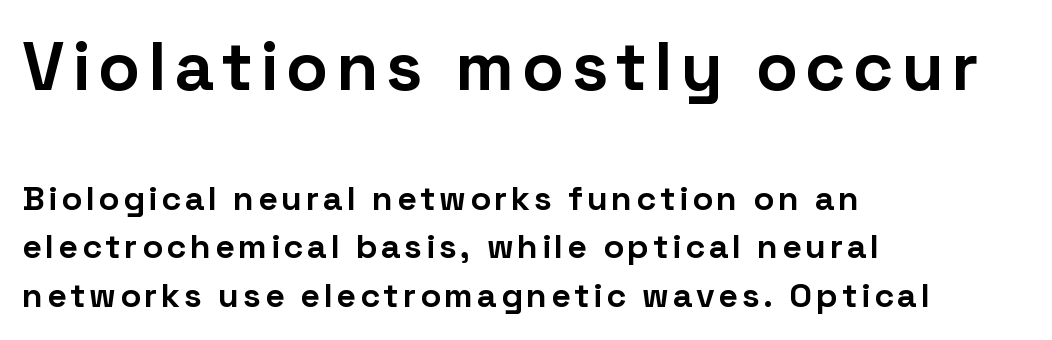
The image shows 69 px bold sans-serif type, upright; set left-aligned, normal line spacing (1.43x), not underlined; the first (top) block is 2.03x larger; low stroke contrast and a medium x-height.
